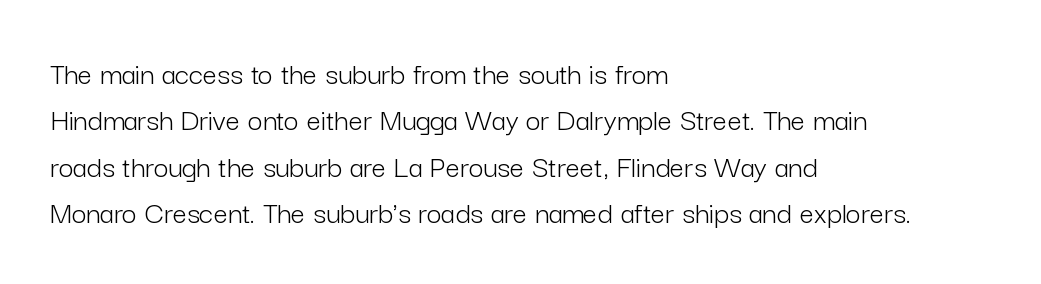
Vertical spacing — default. Each word holds together tightly as a unit, with standard inter-letter gaps. These lines are rendered in a variable-pitch font. Which margin do the lines hug? The left one — the right edge is uneven. Ink coverage per letter is moderate at most.
